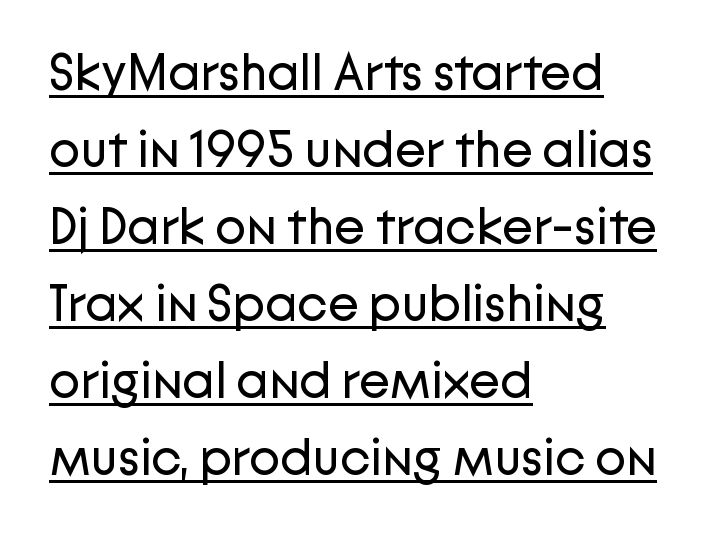
{"serif": "no", "italic": "no", "bold": "no", "weight": "regular", "width": "normal", "stroke_contrast": "low", "x_height": "medium", "monospaced": "no", "underline": "yes", "align": "left", "line_spacing": "normal", "line_spacing_ratio": 1.51, "letter_spacing": "normal", "letter_spacing_em": 0.0, "glyph_px": 51}
